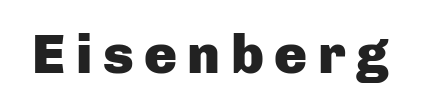
Q: Is the text bold? A: Yes.
Q: Is the text italic (slanted)? A: No, it is upright.
Q: Is the typeface a serif or a sans-serif typeface? A: Sans-serif.
Q: Is the text underlined? A: No.
Q: Width (condensed, normal, or wide)? A: Normal.
Q: Stroke contrast? A: Low.
Q: x-height? A: Medium.
Q: Monospaced? A: No.
